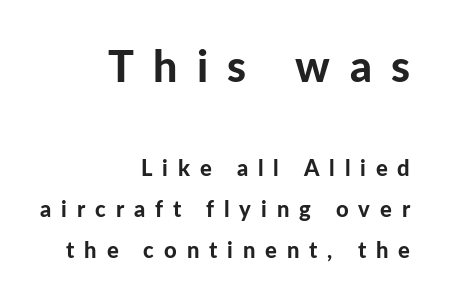
Q: Is the text bold? A: Yes.
Q: Is the text italic (slanted)? A: No, it is upright.
Q: Is the typeface a serif or a sans-serif typeface? A: Sans-serif.
Q: Is the text underlined? A: No.
Q: How is the paragraph aligned? A: Right-aligned.
Q: Is the spacing between letters normal or unusually wide? A: Unusually wide.
Q: Which block of text is set in a larger size, the first (top) or the second (bottom)? A: The first (top) one.
Q: Width (condensed, normal, or wide)? A: Normal.
Q: Stroke contrast? A: Low.
Q: x-height? A: Medium.
Q: Monospaced? A: No.
